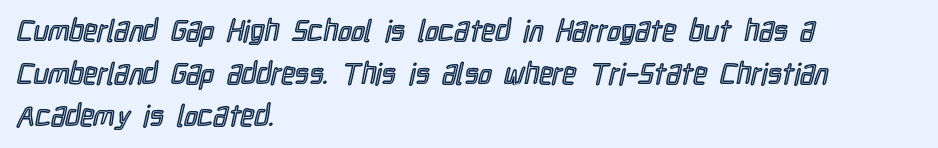
The rendering uses natural spacing where letterforms have individual widths. Nothing unusual about the tracking: characters are spaced as the font intends. Just letters on the line, the space beneath them empty. How would I describe the line gaps? Plain and ordinary. Typeset ragged right — the left edge is the straight one.
